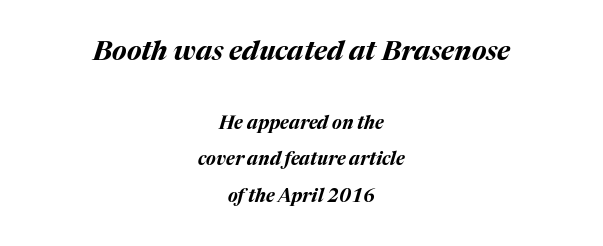
The image shows 27 px bold type, italic (leaning right); set centered, loose line spacing (2.02x), normal letter spacing, not underlined; the first (top) block is 1.5x larger.
